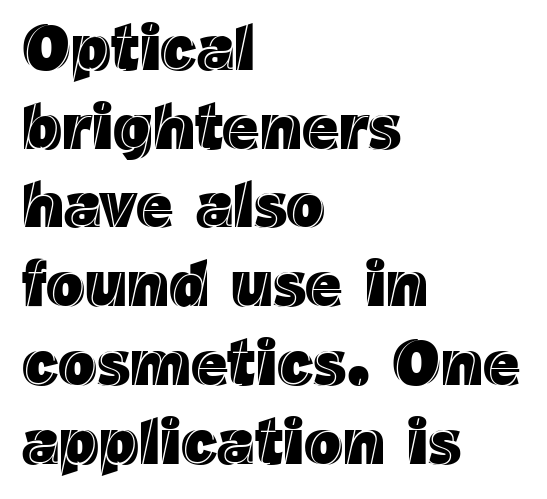
A typesetter would call this proportional, since set widths differ per character. No extra tracking has been applied to these lines. Tall strokes in this sample are plumb rather than angled. Visually the block forms a straight wall on the left and a jagged coastline on the right.
